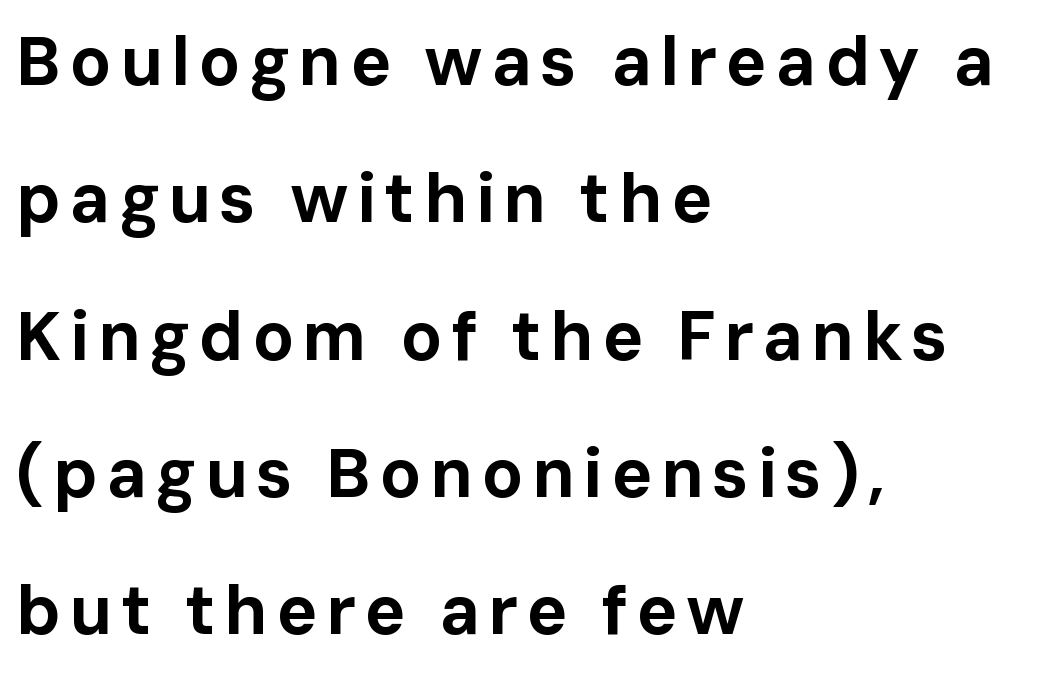
The image shows 69 px bold sans-serif type, upright; set left-aligned, loose line spacing (1.99x), not underlined; low stroke contrast and a medium x-height.
